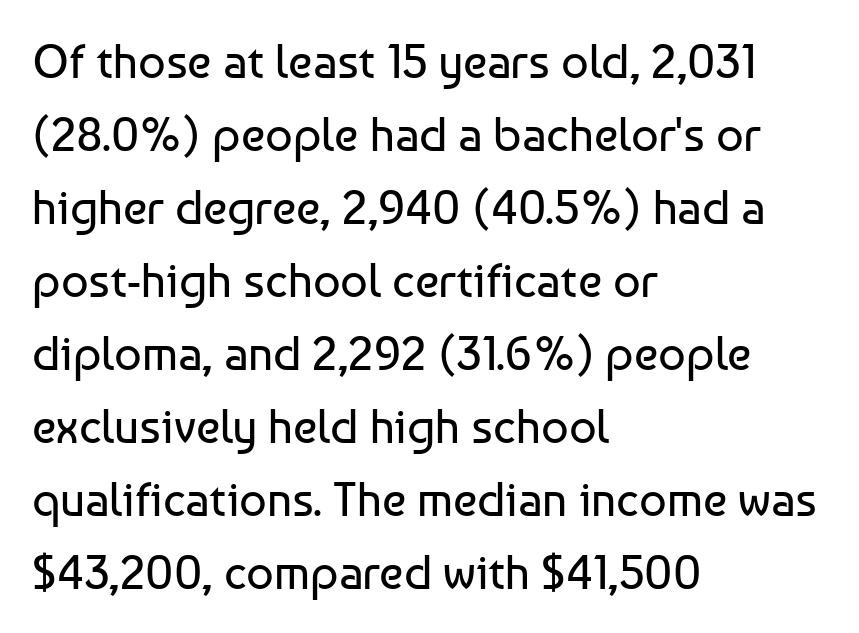
These lines are rendered in a variable-pitch font. This block has exactly the height ordinary leading produces. The specimen reads as upright at a glance. The passage shown is not bold in any degree. Lines of text with bare space underneath. The face used here is rendered with its standard letterfit.
